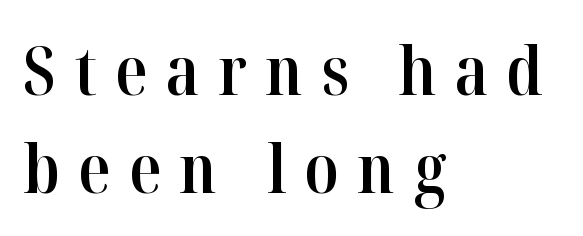
Horizontally, the lines are justified to the leading edge only. Glance below the letters and you will spot only blank space. Each letter keeps its own natural width here, so spacing adapts to shape. Words appear elongated and porous because spacing is wide.
